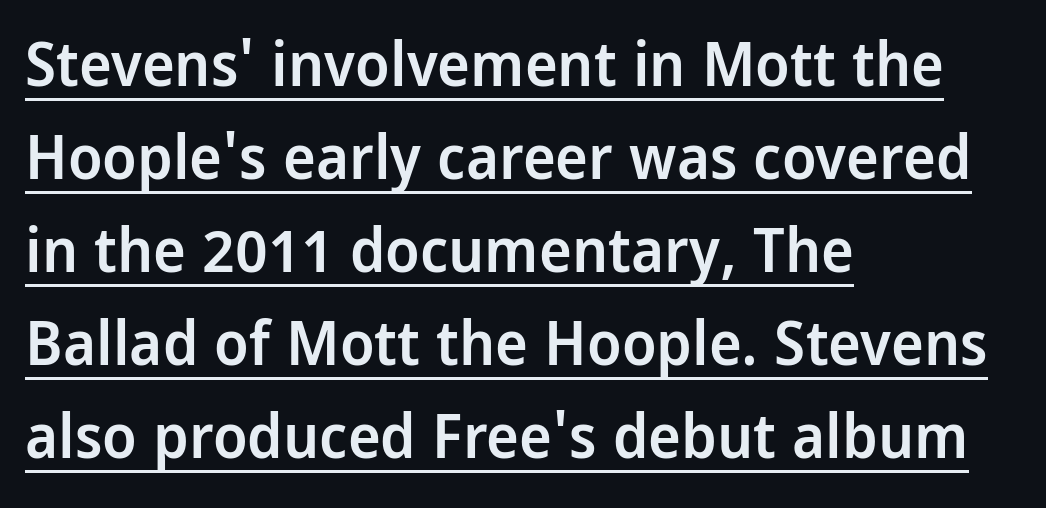
{"serif": "no", "italic": "no", "bold": "semi", "weight": "semibold", "width": "condensed", "stroke_contrast": "low", "x_height": "large", "monospaced": "no", "underline": "yes", "align": "left", "line_spacing": "normal", "line_spacing_ratio": 1.5, "letter_spacing": "normal", "letter_spacing_em": 0.0, "glyph_px": 62}
